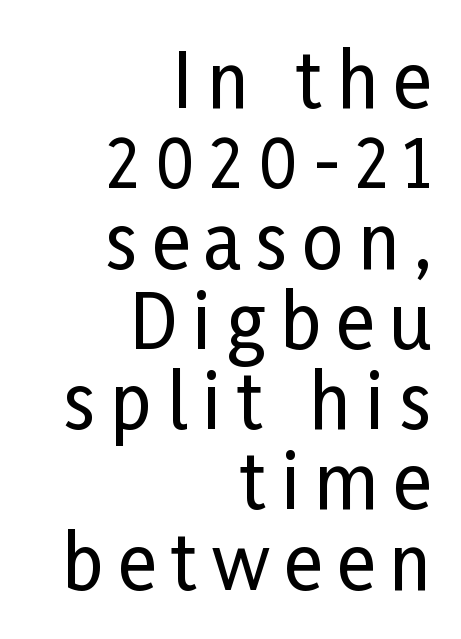
{"serif": "no", "italic": "no", "width": "condensed", "stroke_contrast": "low", "x_height": "medium", "monospaced": "no", "underline": "no", "align": "right", "line_spacing": "tight", "line_spacing_ratio": 1.1, "letter_spacing": "wide", "letter_spacing_em": 0.2, "glyph_px": 73}
